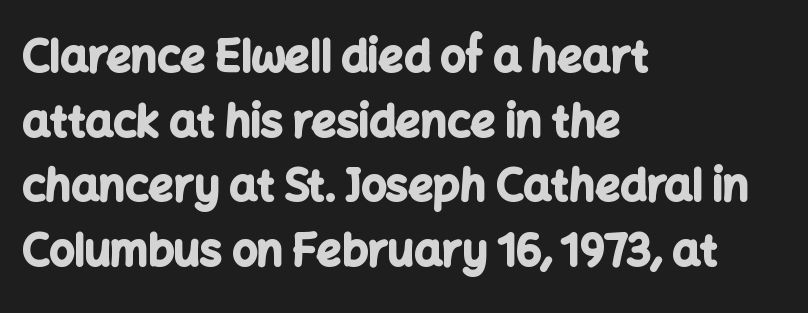
Q: Is the text bold? A: Yes.
Q: Is the text italic (slanted)? A: No, it is upright.
Q: Is the typeface a serif or a sans-serif typeface? A: Sans-serif.
Q: Is the text underlined? A: No.
Q: How is the paragraph aligned? A: Left-aligned.
Q: Is the spacing between letters normal or unusually wide? A: Normal.
Q: Is the spacing between lines tight, normal or loose? A: Normal.
Q: Width (condensed, normal, or wide)? A: Normal.
Q: Stroke contrast? A: Low.
Q: x-height? A: Medium.
Q: Monospaced? A: No.
